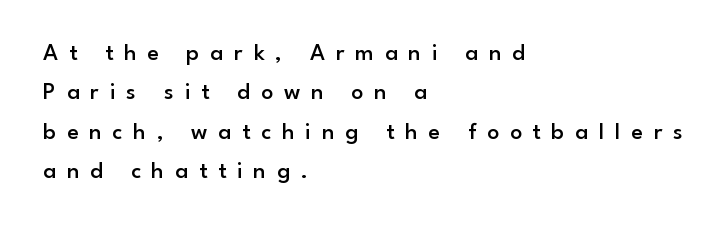
The image shows 24 px text type, upright; set left-aligned, normal line spacing (1.64x), unusually wide letter spacing (+0.45 em), not underlined.
